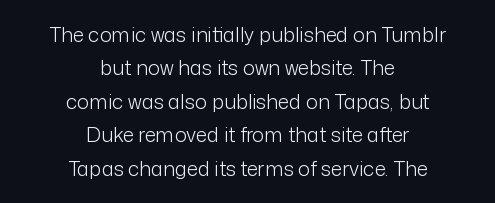
How are the letters spaced? Ordinarily, with no added tracking. Plain, unruled lines of type. The text block is weighted toward neither margin, spreading evenly from the middle. Ink coverage per letter is moderate at most. The axis of the letterforms is exactly vertical.
